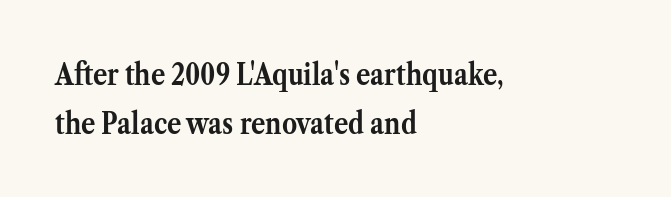
Q: Is the text bold? A: Yes.
Q: Is the text italic (slanted)? A: No, it is upright.
Q: Is the typeface a serif or a sans-serif typeface? A: Serif.
Q: Is the text underlined? A: No.
Q: How is the paragraph aligned? A: Left-aligned.
Q: Is the spacing between letters normal or unusually wide? A: Normal.
Q: Is the spacing between lines tight, normal or loose? A: Normal.
Q: Width (condensed, normal, or wide)? A: Normal.
Q: Stroke contrast? A: Medium.
Q: x-height? A: Medium.
Q: Monospaced? A: No.
